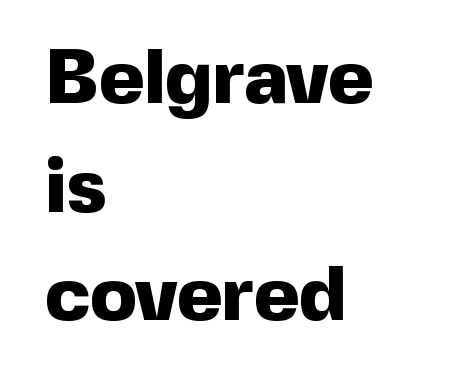
Q: Is the text bold? A: Yes.
Q: Is the text italic (slanted)? A: No, it is upright.
Q: Is the typeface a serif or a sans-serif typeface? A: Sans-serif.
Q: Is the text underlined? A: No.
Q: How is the paragraph aligned? A: Left-aligned.
Q: Is the spacing between letters normal or unusually wide? A: Normal.
Q: Is the spacing between lines tight, normal or loose? A: Normal.
Q: Width (condensed, normal, or wide)? A: Normal.
Q: x-height? A: Medium.
Q: Monospaced? A: No.
